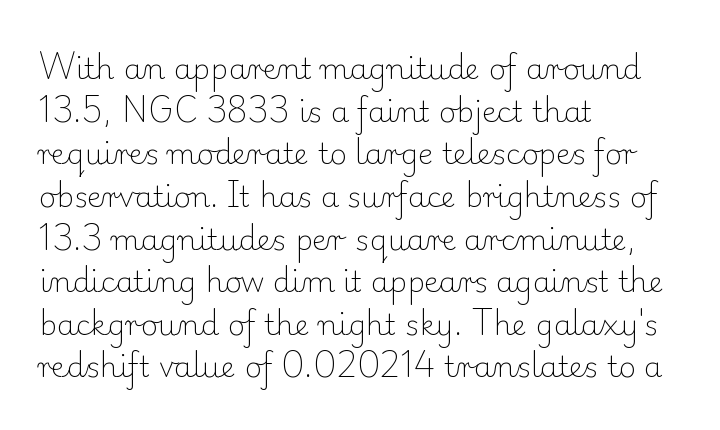
The passage shown is typeset with a serif family. Here the designer chose a conventional face with non-uniform glyph widths. Observe the ordinary spacing: letters are neighbours, not strangers. Clear beneath every line of the passage.
